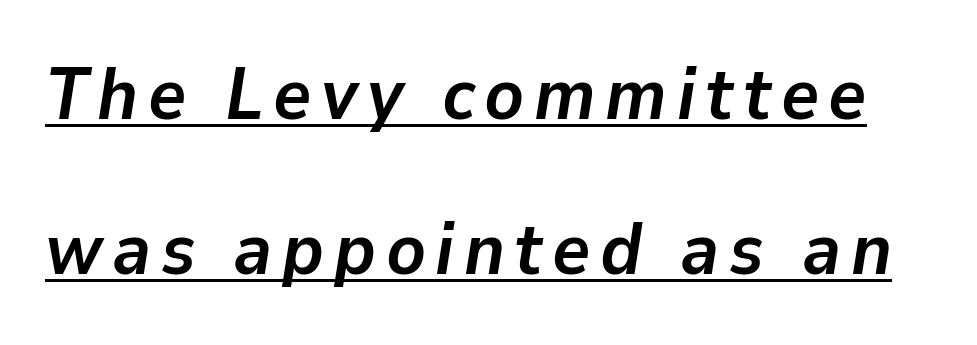
The image shows 73 px semibold type, italic (leaning right); set loose line spacing (2.12x), underlined; low stroke contrast and a medium x-height.
